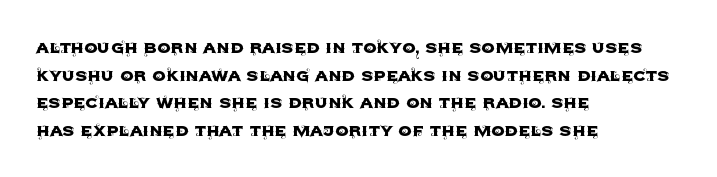
Q: Is the text italic (slanted)? A: No, it is upright.
Q: Is the text underlined? A: No.
Q: How is the paragraph aligned? A: Left-aligned.
Q: Is the spacing between letters normal or unusually wide? A: Normal.
Q: Is the spacing between lines tight, normal or loose? A: Normal.
